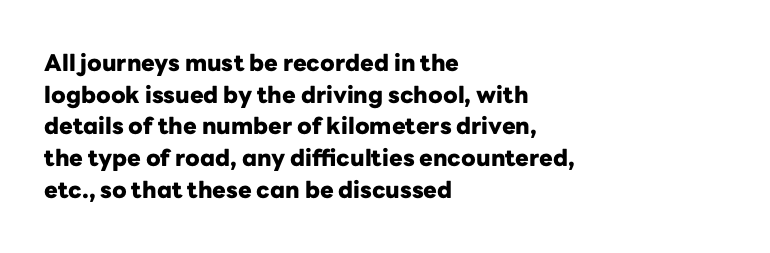
Q: Is the text bold? A: Yes.
Q: Is the text italic (slanted)? A: No, it is upright.
Q: Is the text underlined? A: No.
Q: How is the paragraph aligned? A: Left-aligned.
Q: Is the spacing between letters normal or unusually wide? A: Normal.
Q: Is the spacing between lines tight, normal or loose? A: Normal.
